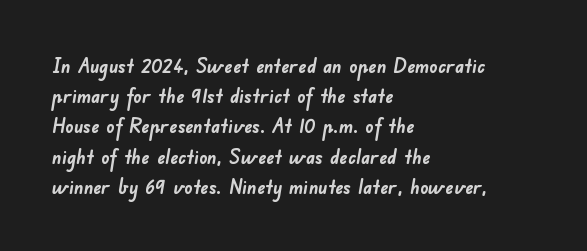
The image shows 20 px bold type; set left-aligned, normal line spacing (1.51x), normal letter spacing, not underlined.
